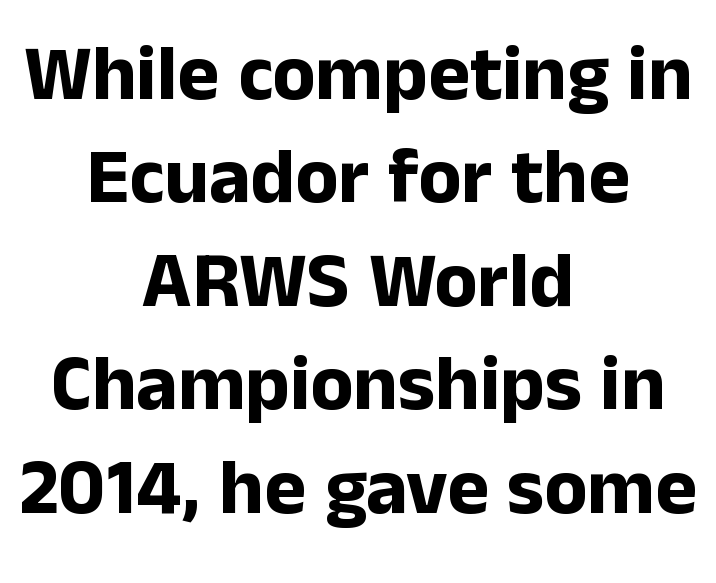
{"serif": "no", "italic": "no", "bold": "yes", "weight": "bold", "width": "normal", "stroke_contrast": "low", "x_height": "medium", "monospaced": "no", "underline": "no", "align": "center", "line_spacing": "normal", "line_spacing_ratio": 1.31, "letter_spacing": "normal", "letter_spacing_em": 0.0, "glyph_px": 79}
